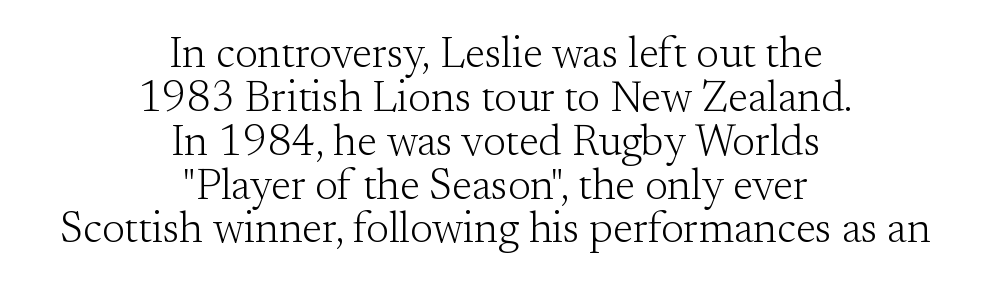
The letterforms sit shoulder to shoulder at normal distance. This is roman type, the default non-slanted kind. Is this a fixed-width face? No — the glyphs have proportional, varying widths. The passage shown is typeset with a serif family. Ink coverage per letter is moderate at most.
